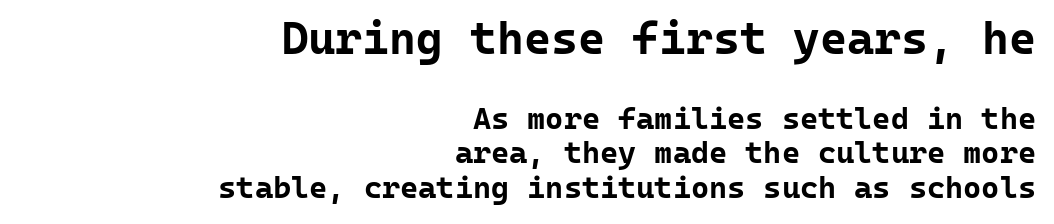
Q: Is the text bold? A: Yes.
Q: Is the text italic (slanted)? A: No, it is upright.
Q: Is the typeface a serif or a sans-serif typeface? A: Sans-serif.
Q: Is the text underlined? A: No.
Q: How is the paragraph aligned? A: Right-aligned.
Q: Is the spacing between letters normal or unusually wide? A: Normal.
Q: Is the spacing between lines tight, normal or loose? A: Tight.
Q: Which block of text is set in a larger size, the first (top) or the second (bottom)? A: The first (top) one.
Q: Width (condensed, normal, or wide)? A: Normal.
Q: Stroke contrast? A: Low.
Q: x-height? A: Medium.
Q: Monospaced? A: Yes.
